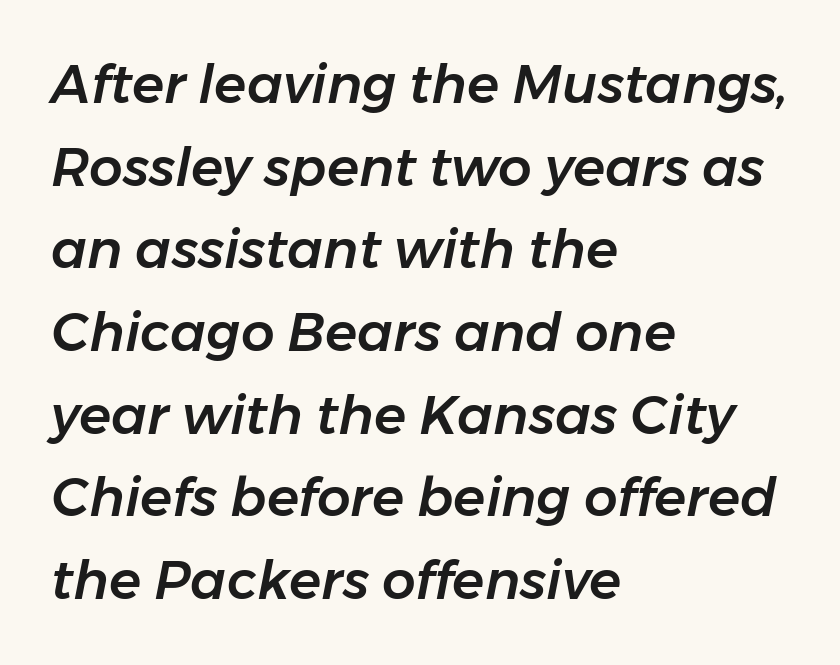
In terms of letterspacing, this is plain default setting. Reading down the block, your eye returns to a fixed left position each line. Compared with typical paragraphs, the rows here are spaced about the same. A typesetter would call this proportional, since set widths differ per character.
